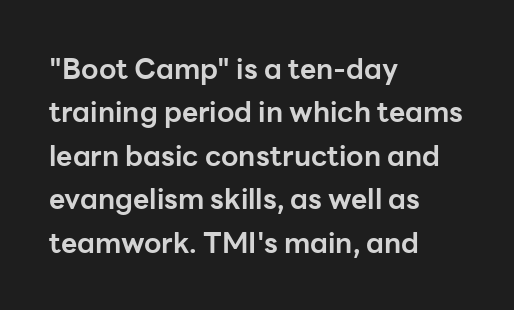
The image shows 28 px bold sans-serif type, upright; set left-aligned, normal line spacing (1.55x), normal letter spacing, not underlined; low stroke contrast and a medium x-height.
